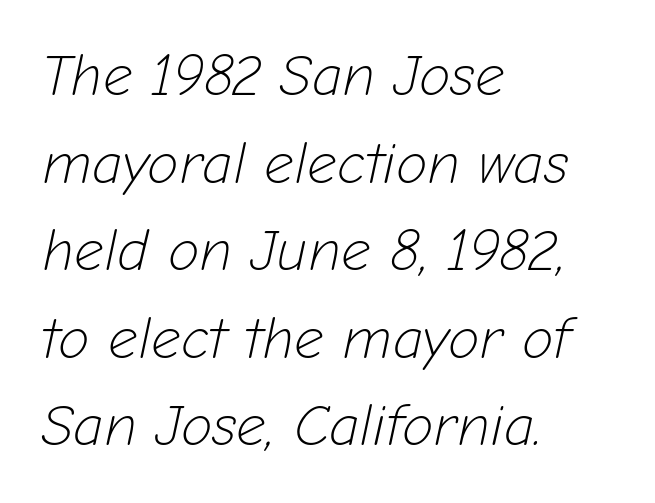
{"italic": "yes", "lean": "right", "slant_degrees": 12, "bold": "no", "weight": "light", "width": "normal", "stroke_contrast": "low", "x_height": "medium", "monospaced": "no", "underline": "no", "align": "left", "line_spacing": "normal", "line_spacing_ratio": 1.51, "letter_spacing": "normal", "letter_spacing_em": 0.0, "glyph_px": 58}
